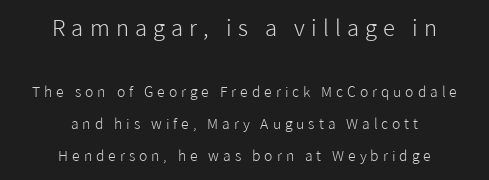
The image shows 22 px text type, upright; set centered, loose line spacing (2.29x), unusually wide letter spacing (+0.28 em), not underlined; the first (top) block is 1.57x larger.
